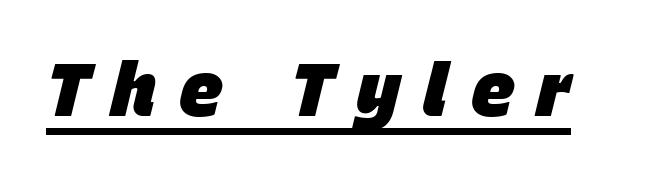
Q: Is the text bold? A: Yes.
Q: Is the text italic (slanted)? A: Yes, it leans right by about 15 degrees.
Q: Is the text underlined? A: Yes.
Q: Is the spacing between letters normal or unusually wide? A: Unusually wide.
Q: Width (condensed, normal, or wide)? A: Normal.
Q: Stroke contrast? A: Low.
Q: x-height? A: Large.
Q: Monospaced? A: No.
